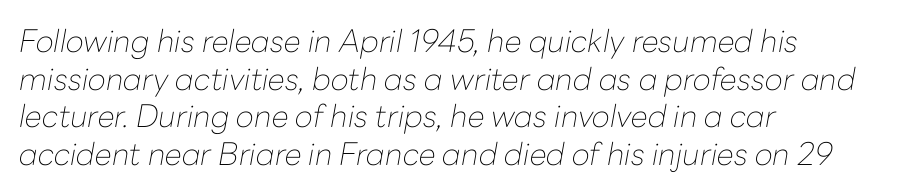
{"italic": "yes", "lean": "right", "slant_degrees": 10, "bold": "no", "weight": "thin", "width": "normal", "stroke_contrast": "low", "x_height": "medium", "monospaced": "no", "underline": "no", "align": "left", "line_spacing_ratio": 1.21, "letter_spacing": "normal", "letter_spacing_em": 0.0, "glyph_px": 31}
